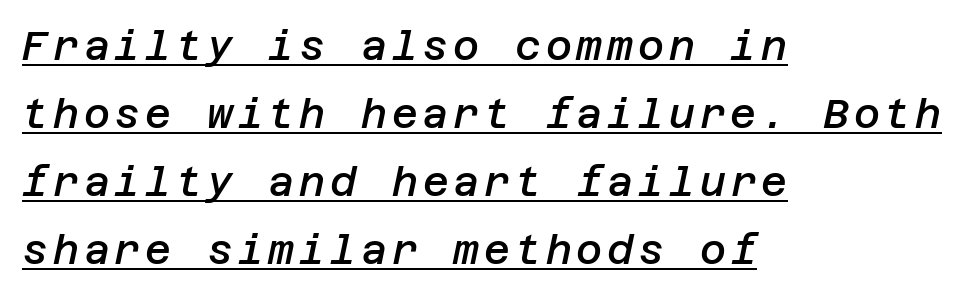
Characters are canted at an angle relative to the baseline's perpendicular. This is the in-between weight designers call semibold or demi. Looks like someone drew a line under every word here. The typesetter chose a ragged-right arrangement here. The rows are spaced the way most documents space them.
